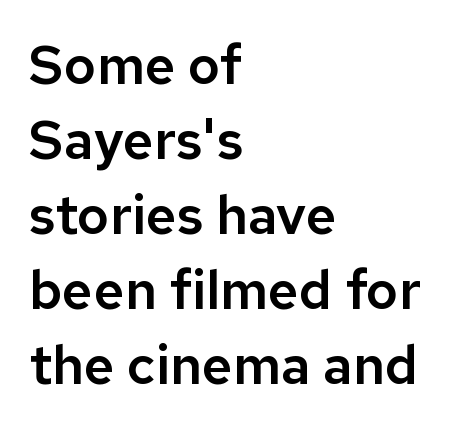
The image shows 54 px sans-serif type, upright; set left-aligned, normal line spacing (1.39x), normal letter spacing, not underlined; low stroke contrast and a medium x-height.
